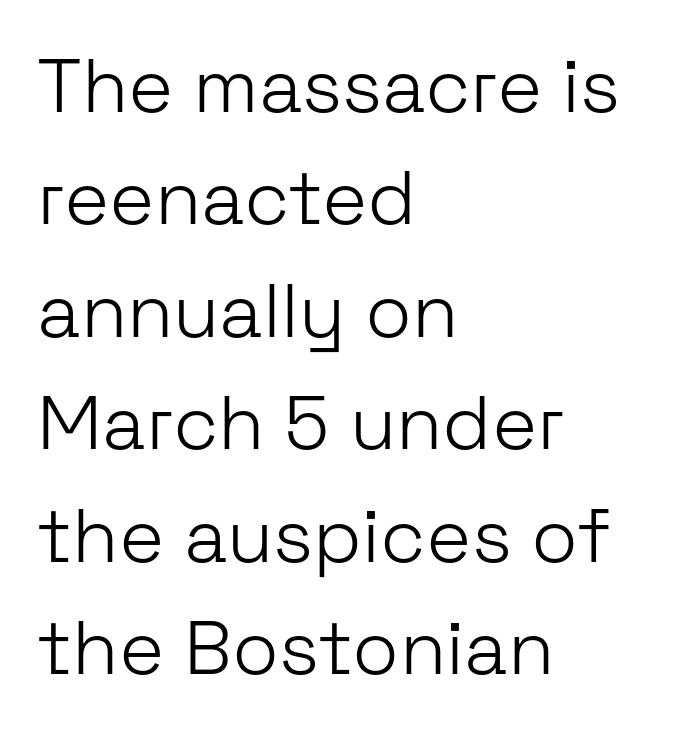
The image shows 76 px light sans-serif type, upright; set left-aligned, normal line spacing (1.48x), normal letter spacing, not underlined; low stroke contrast and a medium x-height.
